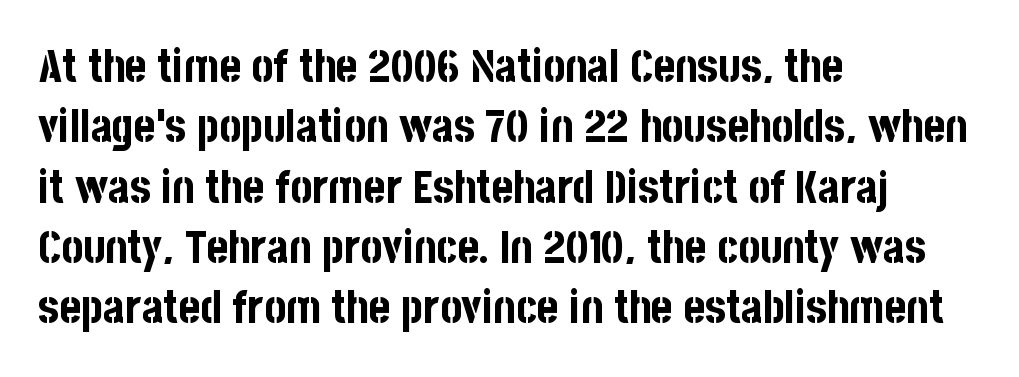
Is this a fixed-width face? No — the glyphs have proportional, varying widths. A clean baseline with only descenders dipping below it. Examine the stroke ends and you'll find no serifs. These lines keep a tight, regular rhythm from letter to letter.
